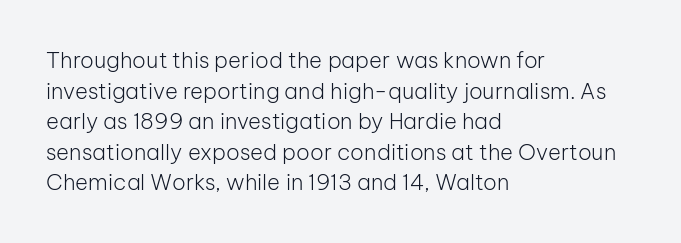
{"italic": "no", "bold": "no", "underline": "no", "align": "left", "line_spacing": "normal", "line_spacing_ratio": 1.39, "letter_spacing": "normal", "letter_spacing_em": 0.0, "glyph_px": 22}
